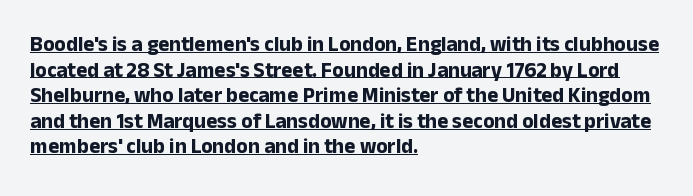
Caption: bold face, heavy strokes. Tracking here is standard; glyphs follow each other at the usual distance. The letters stand straight up with perfectly vertical stems. Caption: lettering with a line underneath. Casual observation: everything's shoved over to the left.
